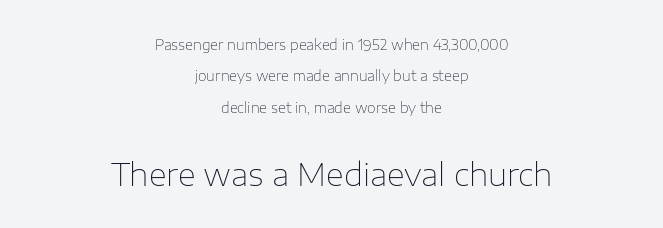
The image shows 31 px thin sans-serif type, upright; set centered, loose line spacing (2.24x), normal letter spacing, not underlined; the second (bottom) block is 2.21x larger; low stroke contrast and a medium x-height.
